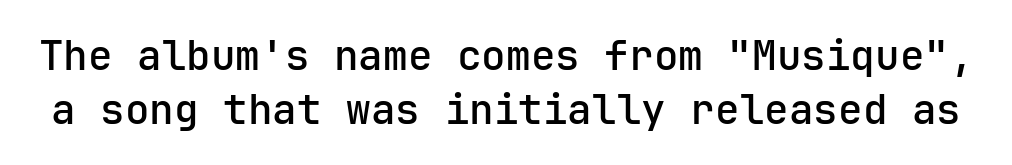
Q: Is the text bold? A: Semi-bold.
Q: Is the text italic (slanted)? A: No, it is upright.
Q: Is the typeface a serif or a sans-serif typeface? A: Sans-serif.
Q: Is the text underlined? A: No.
Q: Is the spacing between letters normal or unusually wide? A: Normal.
Q: Is the spacing between lines tight, normal or loose? A: Normal.
Q: Width (condensed, normal, or wide)? A: Normal.
Q: Stroke contrast? A: Low.
Q: x-height? A: Medium.
